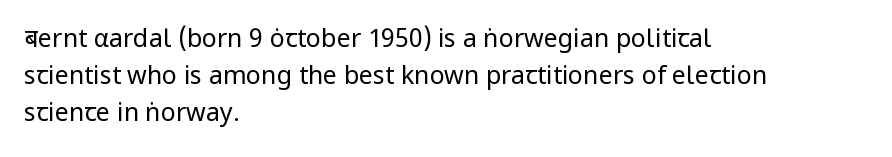
Each new line begins a customary step beneath the previous one. In CSS terms this would be text-align: left. Every character sits straight up, as roman type does. Inter-character spacing is left at the font's built-in metrics.
